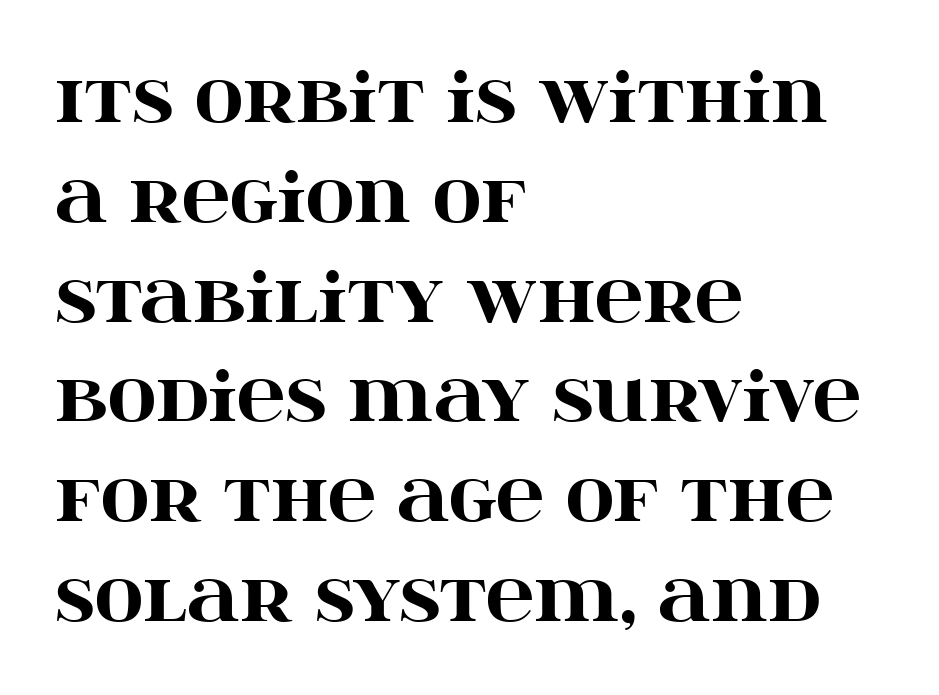
The image shows 67 px heavy, wide serif type, upright; set left-aligned, normal line spacing (1.49x), normal letter spacing, not underlined; high stroke contrast and a large x-height.
